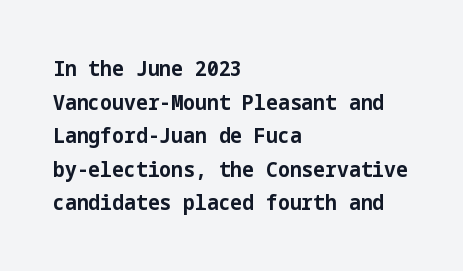
The image shows 21 px bold type, upright; set left-aligned, normal line spacing (1.6x), normal letter spacing, not underlined.
